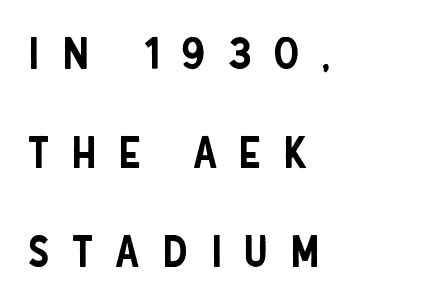
Compared with typical body copy, the letter spacing here is much looser. The paragraph shown leans on its left margin. Does the leading feel generous? Absolutely, it's lavish. Is this a fixed-width face? No — the glyphs have proportional, varying widths.
